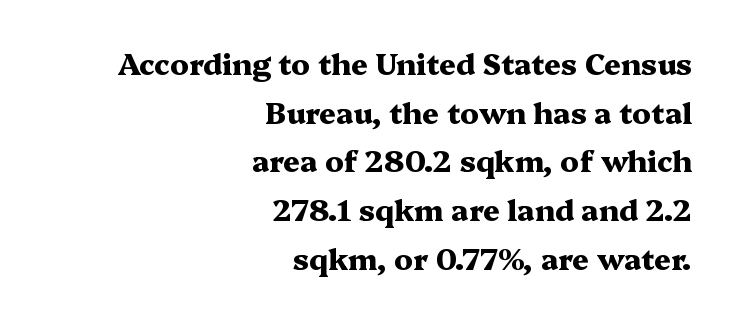
Q: Is the text bold? A: Yes.
Q: Is the text italic (slanted)? A: No, it is upright.
Q: Is the typeface a serif or a sans-serif typeface? A: Serif.
Q: Is the text underlined? A: No.
Q: How is the paragraph aligned? A: Right-aligned.
Q: Is the spacing between letters normal or unusually wide? A: Normal.
Q: Is the spacing between lines tight, normal or loose? A: Normal.
Q: Width (condensed, normal, or wide)? A: Wide.
Q: Stroke contrast? A: Medium.
Q: x-height? A: Medium.
Q: Monospaced? A: No.
